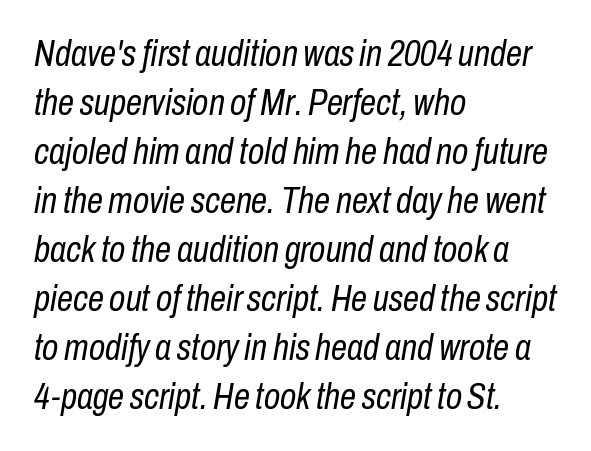
Letters have the restrained weight of plain body copy at most. Honestly, the row spacing looks completely unremarkable. You could not count columns in this text — the font is proportionally spaced. The strip under each line holds only bare page. Tracking value appears to be zero — textbook default spacing.
